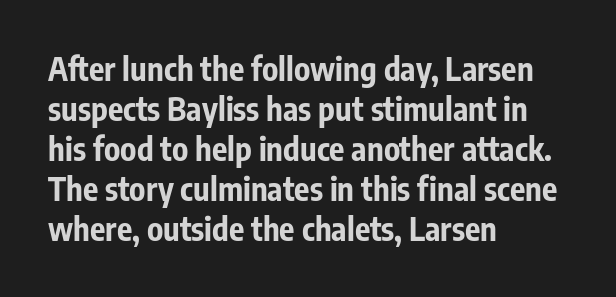
The image shows 32 px bold, condensed sans-serif type, upright; set left-aligned, normal line spacing (1.25x), normal letter spacing, not underlined; low stroke contrast and a medium x-height.
